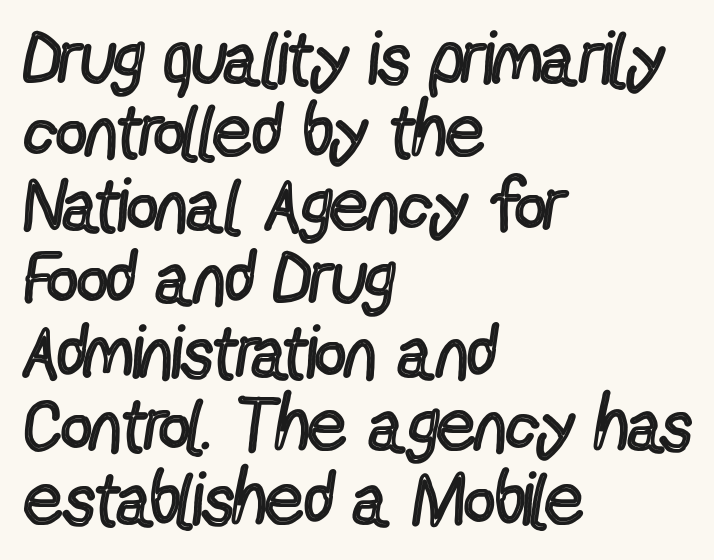
The face used here is a sans, in the tradition of grotesques and geometrics. How would I describe the line gaps? Narrow and economical. Words float on clear page, feet unadorned. In CSS terms this would be text-align: left. Weight: regular or lighter.
